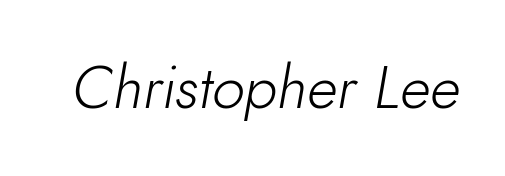
Q: Is the text bold? A: No.
Q: Is the text italic (slanted)? A: Yes, it leans right by about 10 degrees.
Q: Is the text underlined? A: No.
Q: Is the spacing between letters normal or unusually wide? A: Normal.
Q: Width (condensed, normal, or wide)? A: Normal.
Q: Stroke contrast? A: Low.
Q: x-height? A: Small.
Q: Monospaced? A: No.
